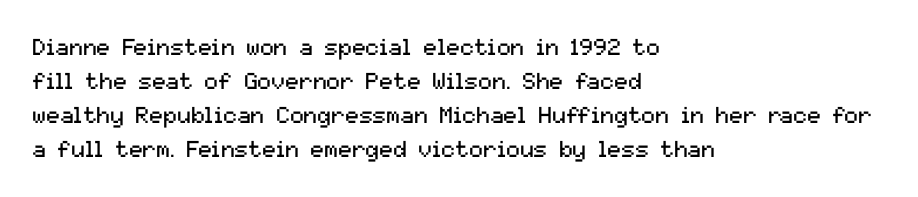
{"italic": "no", "bold": "no", "underline": "no", "align": "left", "line_spacing": "normal", "line_spacing_ratio": 1.48, "letter_spacing": "normal", "letter_spacing_em": 0.0, "glyph_px": 23}
